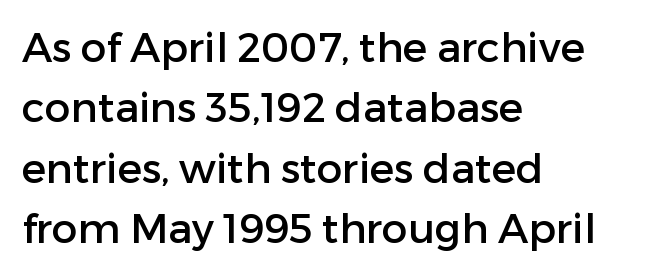
The image shows 41 px sans-serif type, upright; set left-aligned, normal line spacing (1.47x), normal letter spacing, not underlined; low stroke contrast and a medium x-height.
